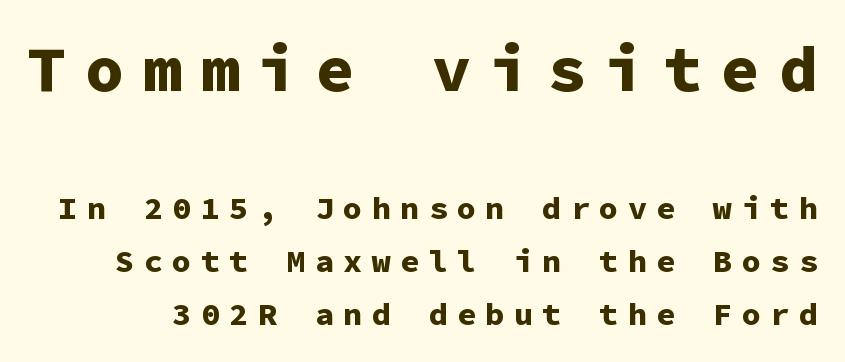
Q: Is the text bold? A: Yes.
Q: Is the text italic (slanted)? A: No, it is upright.
Q: Is the typeface a serif or a sans-serif typeface? A: Sans-serif.
Q: Is the text underlined? A: No.
Q: Is the spacing between letters normal or unusually wide? A: Unusually wide.
Q: Is the spacing between lines tight, normal or loose? A: Normal.
Q: Which block of text is set in a larger size, the first (top) or the second (bottom)? A: The first (top) one.
Q: Width (condensed, normal, or wide)? A: Normal.
Q: Stroke contrast? A: Low.
Q: x-height? A: Medium.
Q: Monospaced? A: Yes.
